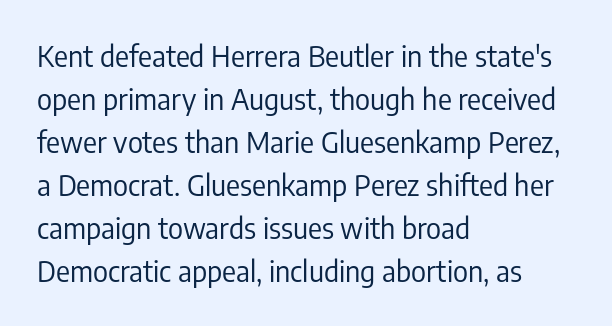
Q: Is the text bold? A: No.
Q: Is the text italic (slanted)? A: No, it is upright.
Q: Is the typeface a serif or a sans-serif typeface? A: Sans-serif.
Q: Is the text underlined? A: No.
Q: How is the paragraph aligned? A: Left-aligned.
Q: Is the spacing between letters normal or unusually wide? A: Normal.
Q: Is the spacing between lines tight, normal or loose? A: Normal.
Q: Width (condensed, normal, or wide)? A: Condensed.
Q: Stroke contrast? A: Low.
Q: x-height? A: Medium.
Q: Monospaced? A: No.
